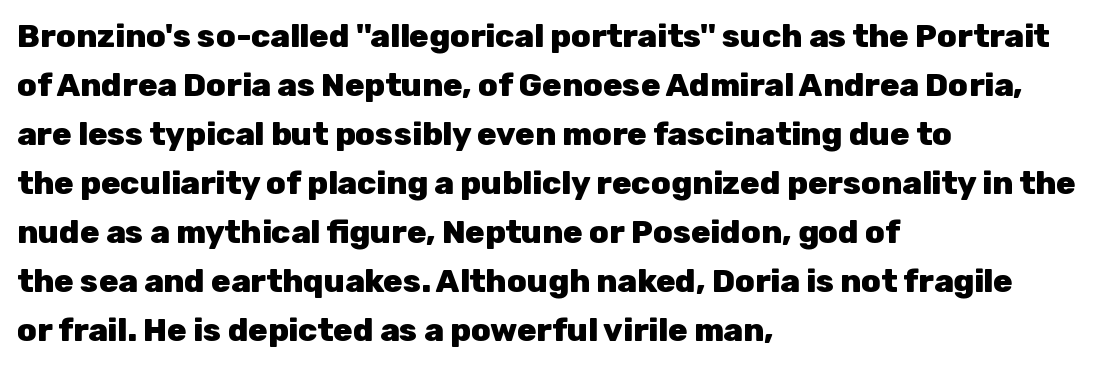
I'd call this a sans setting — the letters go barefoot. A typesetter would call this zero additional tracking. These lines are rendered in a variable-pitch font. These lines stack with their left ends in a neat column.
